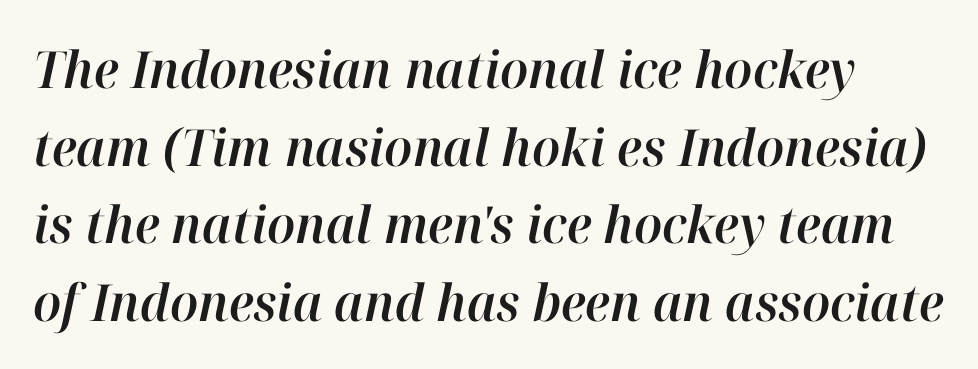
The image shows 51 px text type, italic (leaning right); set normal line spacing (1.52x), normal letter spacing, not underlined; high stroke contrast and a medium x-height.
